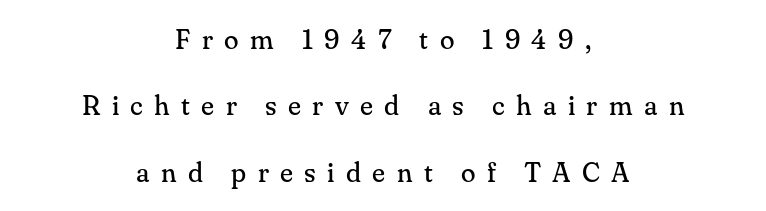
{"italic": "no", "bold": "no", "underline": "no", "align": "center", "line_spacing": "loose", "line_spacing_ratio": 2.46, "letter_spacing": "wide", "letter_spacing_em": 0.42, "glyph_px": 27}
